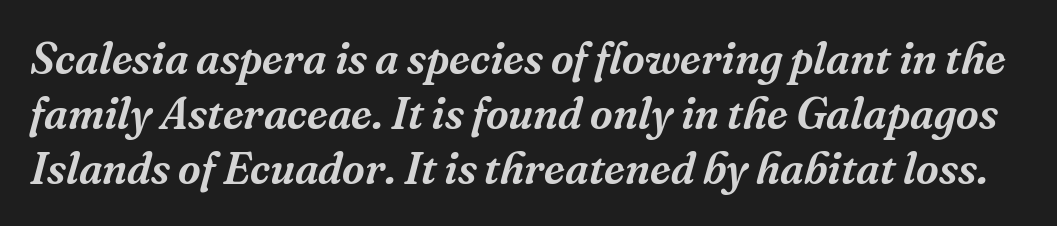
{"serif": "yes", "italic": "yes", "lean": "right", "slant_degrees": 16, "width": "normal", "stroke_contrast": "medium", "x_height": "medium", "monospaced": "no", "underline": "no", "line_spacing": "normal", "line_spacing_ratio": 1.25, "letter_spacing": "normal", "letter_spacing_em": 0.0, "glyph_px": 44}
